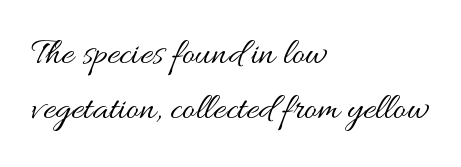
Heaviness? Minimal to ordinary, like unemphasized prose. If you drew a ruler down the left edge, every line would touch it. Beneath every word, the page is bare. Baseline-to-baseline distance is the conventional proportion of letter height. The face used here is rendered with its standard letterfit.
